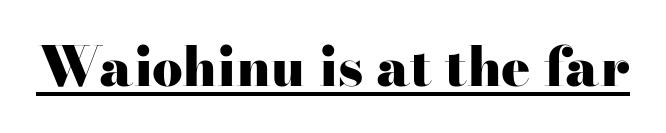
The rendering uses natural spacing where letterforms have individual widths. The rendering shows small feet on the letterforms — a serif design. Each glyph is drawn with heavy, bold strokes. Descenders here cross a horizontal rule under the line.
